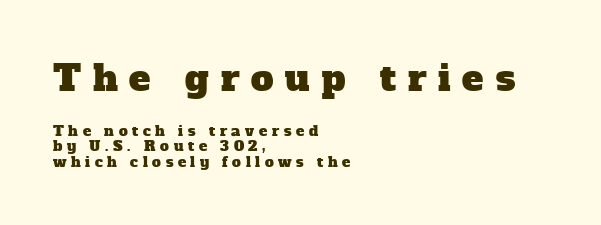
The passage shown is typeset with a serif family. Glance below the letters and you will spot only blank space. The typesetter chose a ragged-right arrangement here. In terms of letterspacing, this is a distinctly airy, spread setting. Leading: reduced. Proportional: the letters do not fall into vertical columns.
